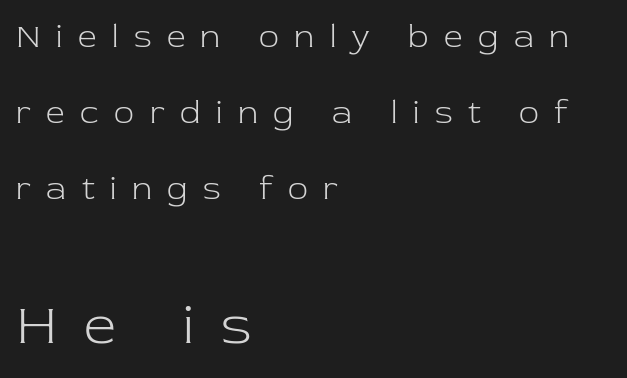
Q: Is the text bold? A: No.
Q: Is the text italic (slanted)? A: No, it is upright.
Q: Is the typeface a serif or a sans-serif typeface? A: Serif.
Q: Is the text underlined? A: No.
Q: How is the paragraph aligned? A: Left-aligned.
Q: Is the spacing between letters normal or unusually wide? A: Unusually wide.
Q: Is the spacing between lines tight, normal or loose? A: Loose.
Q: Which block of text is set in a larger size, the first (top) or the second (bottom)? A: The second (bottom) one.
Q: Width (condensed, normal, or wide)? A: Normal.
Q: Stroke contrast? A: Low.
Q: x-height? A: Medium.
Q: Monospaced? A: No.
